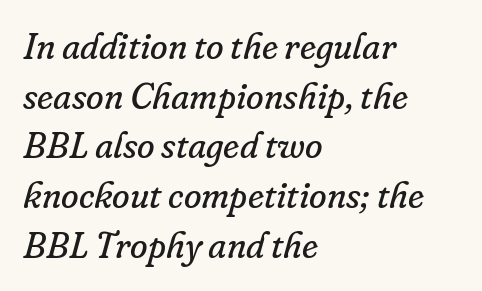
Descenders hang freely into open space. Successive baselines arrive at the customary interval. The face used here is proportionally spaced, like ordinary book or web type. Look at the tracking — it's just the regular setting, nothing added. You can tell it's italic because the verticals aren't actually vertical.
